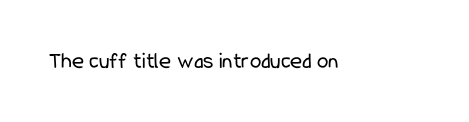
The image shows 23 px text type, upright; set normal letter spacing, not underlined.
